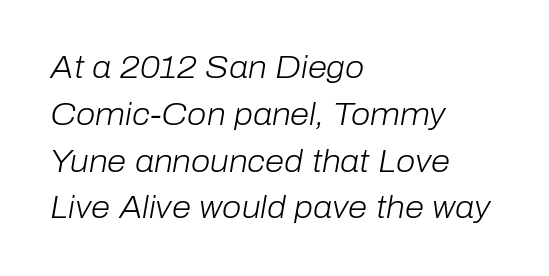
A student would call this left alignment; a typographer would say flush left, rag right. The glyphs look as if they've been sheared to an angle. A typesetter would call this leading conventional body-copy spacing. Caption: face not bold, strokes unweighted. The gap between lines stays unmarked.
